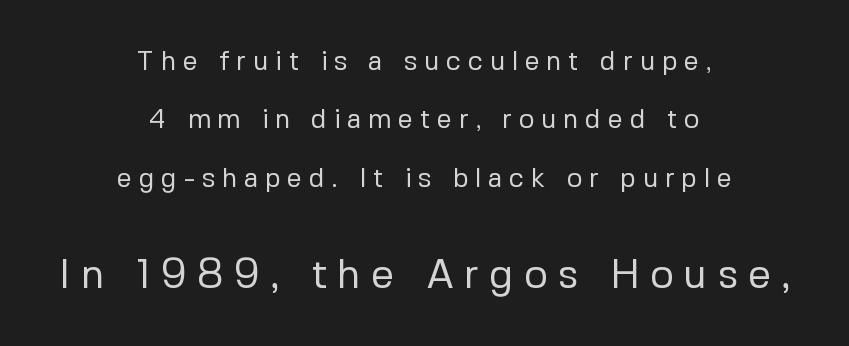
The image shows 41 px regular-weight sans-serif type, upright; set centered, loose line spacing (2.16x), unusually wide letter spacing (+0.24 em), not underlined; the second (bottom) block is 1.52x larger; low stroke contrast and a medium x-height.
